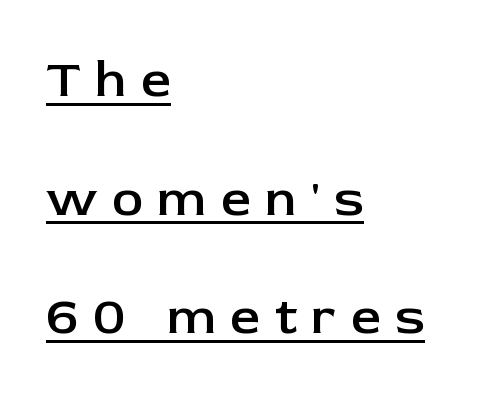
The image shows 53 px semibold sans-serif type, upright; set left-aligned, loose line spacing (2.24x), unusually wide letter spacing (+0.27 em), underlined; low stroke contrast and a medium x-height.
